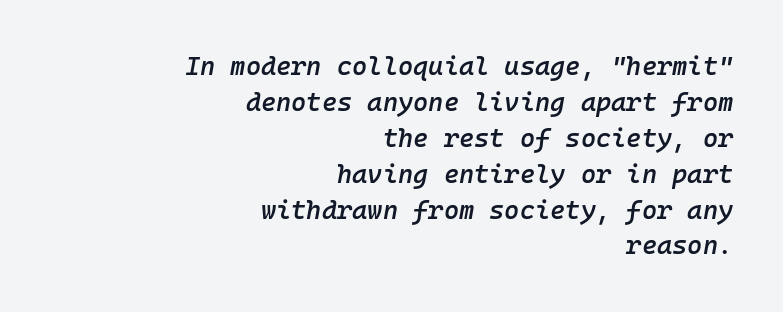
{"italic": "yes", "lean": "right", "slant_degrees": 10, "bold": "semi", "underline": "no", "align": "right", "line_spacing": "normal", "line_spacing_ratio": 1.38, "letter_spacing": "normal", "letter_spacing_em": 0.0, "glyph_px": 26}
